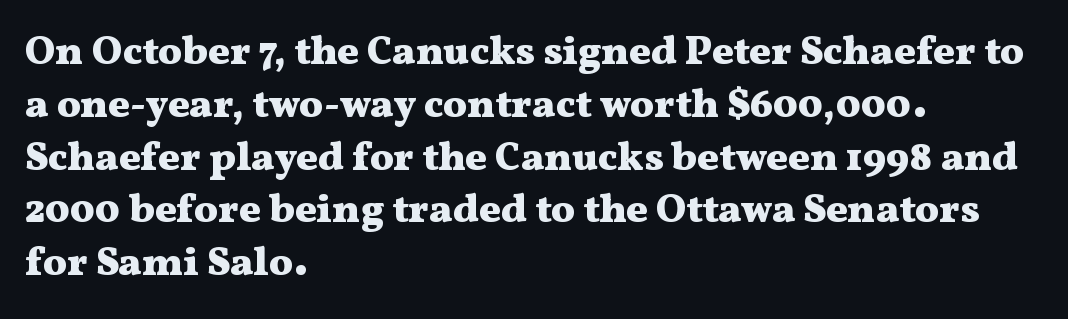
The image shows 40 px heavy, wide serif type, upright; set left-aligned, normal line spacing (1.32x), normal letter spacing, not underlined; medium stroke contrast and a medium x-height.
